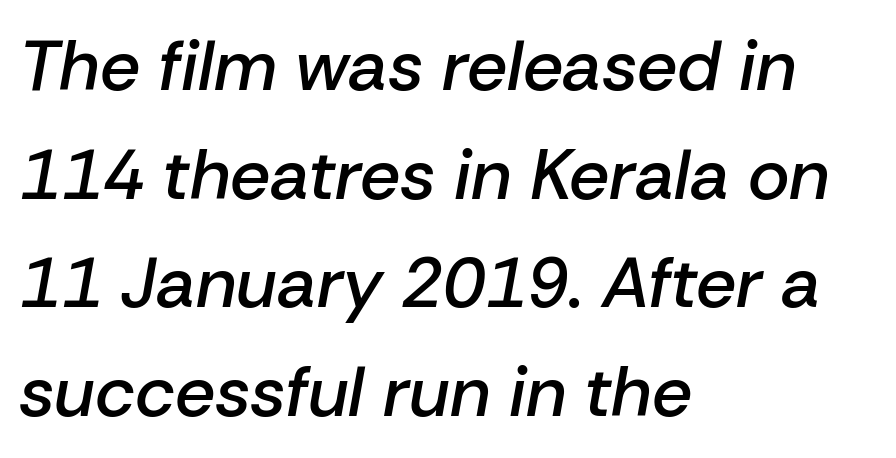
Q: Is the text bold? A: Semi-bold.
Q: Is the text italic (slanted)? A: Yes, it leans right by about 10 degrees.
Q: Is the text underlined? A: No.
Q: How is the paragraph aligned? A: Left-aligned.
Q: Is the spacing between letters normal or unusually wide? A: Normal.
Q: Is the spacing between lines tight, normal or loose? A: Normal.
Q: Width (condensed, normal, or wide)? A: Normal.
Q: Stroke contrast? A: Low.
Q: x-height? A: Medium.
Q: Monospaced? A: No.
